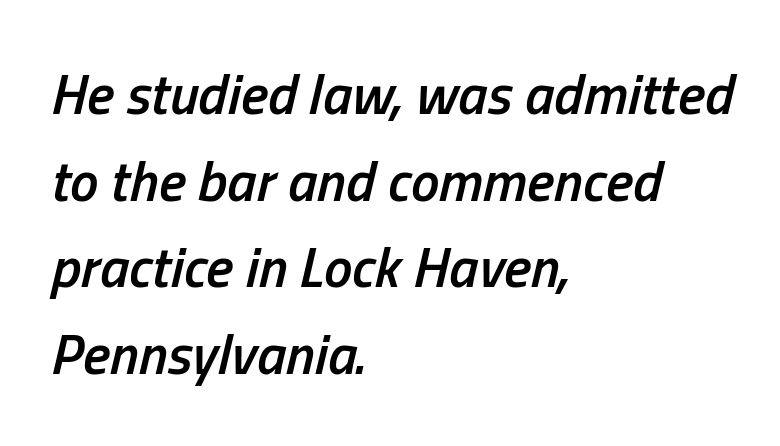
The face used here is proportionally spaced, like ordinary book or web type. Unmarked baselines from the first word to the last. The ragged edge is on the right, which tells us the setting is flush left. A bit beefed up — I'd call it semibold rather than bold. The letterforms sit shoulder to shoulder at normal distance.
